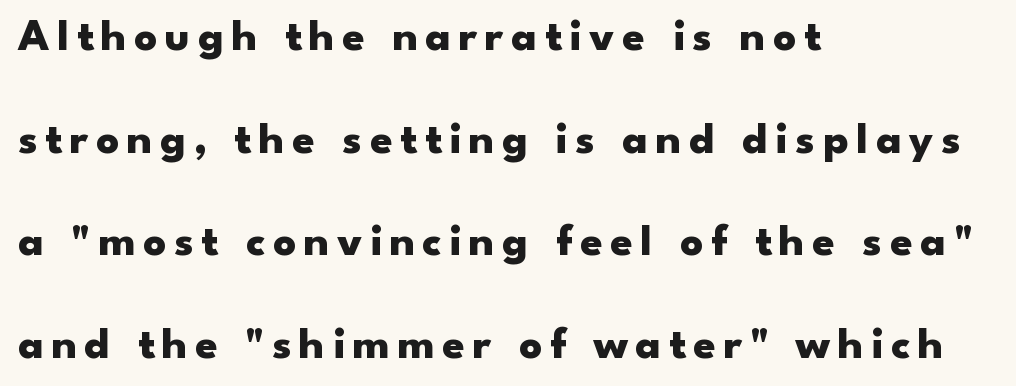
Font category for this specimen: sans-serif. Each line starts at the same left margin while the right side varies. The characters look thick and weighty, a clear bold. Varying glyph widths throughout — classic text-font behaviour.
